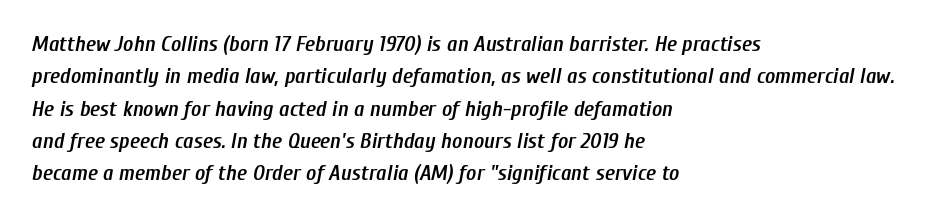
The image shows 22 px text type, italic (leaning right); set left-aligned, normal line spacing (1.47x), normal letter spacing, not underlined.
